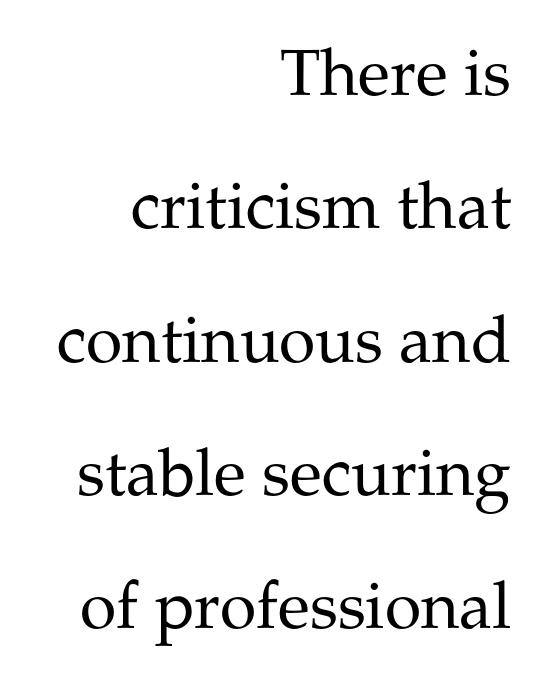
{"serif": "yes", "italic": "no", "bold": "no", "weight": "regular", "width": "normal", "stroke_contrast": "medium", "x_height": "medium", "monospaced": "no", "underline": "no", "align": "right", "line_spacing": "loose", "line_spacing_ratio": 2.02, "letter_spacing": "normal", "letter_spacing_em": 0.0, "glyph_px": 66}
